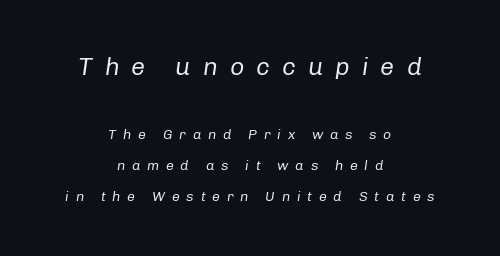
Q: Is the text bold? A: No.
Q: Is the text italic (slanted)? A: Yes, it leans right by about 8 degrees.
Q: Is the text underlined? A: No.
Q: How is the paragraph aligned? A: Centered.
Q: Is the spacing between letters normal or unusually wide? A: Unusually wide.
Q: Is the spacing between lines tight, normal or loose? A: Loose.
Q: Which block of text is set in a larger size, the first (top) or the second (bottom)? A: The first (top) one.
